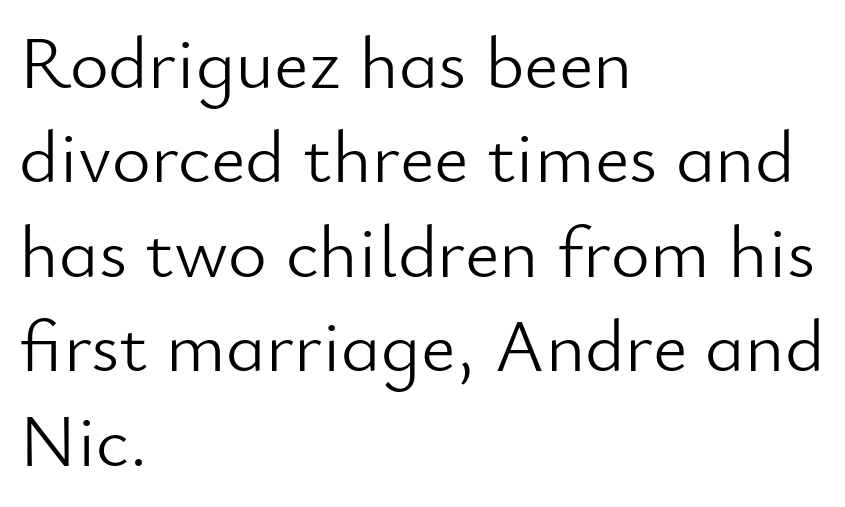
Q: Is the text bold? A: No.
Q: Is the text italic (slanted)? A: No, it is upright.
Q: Is the typeface a serif or a sans-serif typeface? A: Sans-serif.
Q: Is the text underlined? A: No.
Q: How is the paragraph aligned? A: Left-aligned.
Q: Is the spacing between letters normal or unusually wide? A: Normal.
Q: Is the spacing between lines tight, normal or loose? A: Normal.
Q: Width (condensed, normal, or wide)? A: Normal.
Q: Stroke contrast? A: Low.
Q: x-height? A: Small.
Q: Monospaced? A: No.
